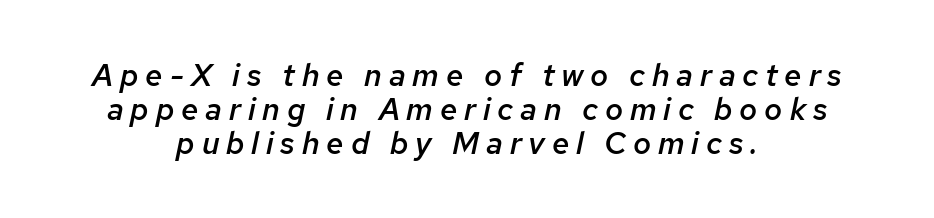
Vertically, the passage feels compressed, each row crowding the next. Every letter is mildly thick-stroked: semibold rather than bold. These lines are centered, leaving both edges ragged. Compared with ordinary roman type, these characters are visibly tilted. This sample has the flowing, uneven cadence of proportional lettering. The passage shown has open, widely tracked lettering throughout.
